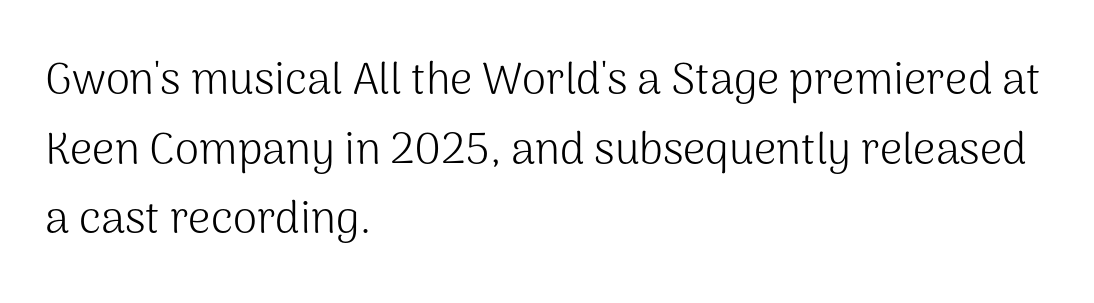
These lines are composed in type without serifs. The area under the type is left untouched. Where is the straight margin? On the left. The axis of the letterforms is exactly vertical. Nothing unusual about the tracking: characters are spaced as the font intends. The letters look calm and open, with moderate or lighter stems.
